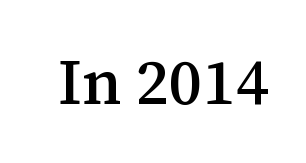
A typesetter would mark this as roman, not italic. Students, note that the glyphs here touch the page at normal intervals. The passage shown is typed in a proportional face where columns would drift. The space directly below the letters is spotless. I'd call this a serif setting — the letters wear small feet.
